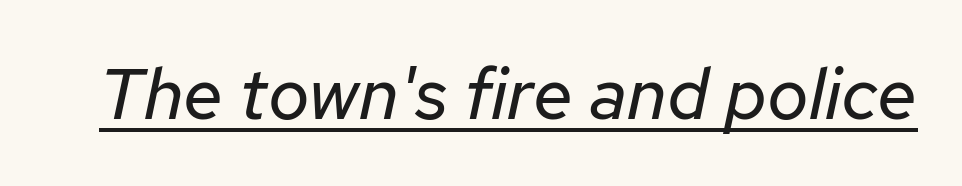
Note the varied advance widths — an 'i' is clearly narrower than an 'm'. Is there an underline? Yes — a line sits under the letters. Weight: not bold — regular or lighter. Default kerning and tracking; the words read as compact shapes. Emphasis-style slanted type is in use.
